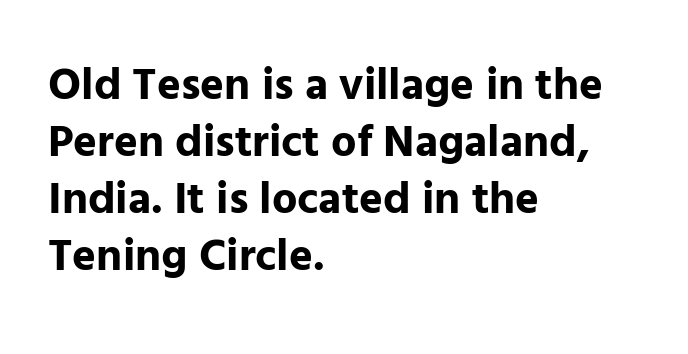
The image shows 45 px bold sans-serif type, upright; set left-aligned, normal line spacing (1.27x), normal letter spacing, not underlined; low stroke contrast and a medium x-height.
